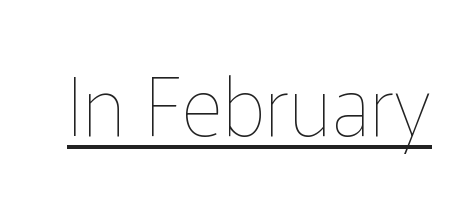
Does the lettering tilt? It doesn't — this is upright. Note the varied advance widths — an 'i' is clearly narrower than an 'm'. Nothing unusual about the tracking: characters are spaced as the font intends. Quick note: underline on.
